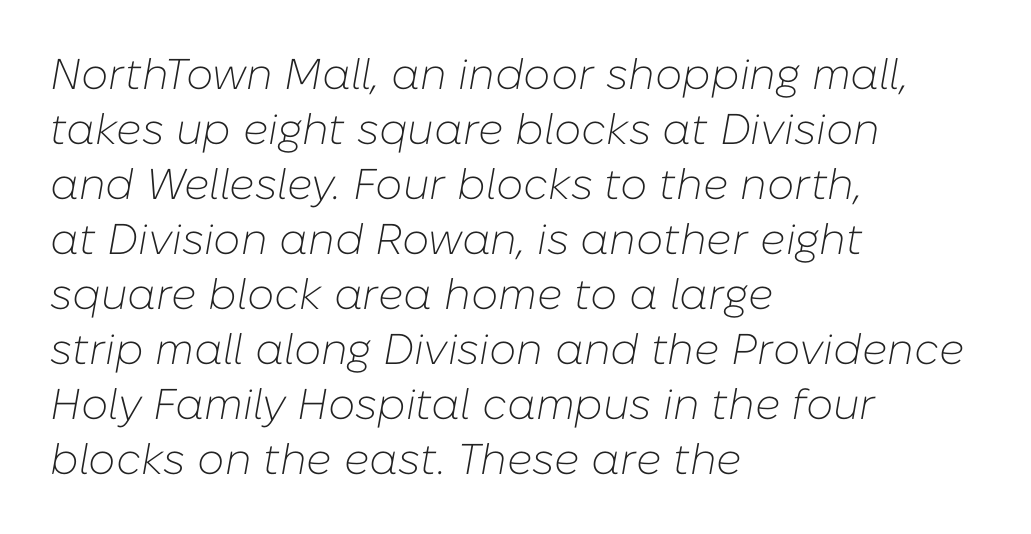
Q: Is the text bold? A: No.
Q: Is the text italic (slanted)? A: Yes, it leans right by about 10 degrees.
Q: Is the text underlined? A: No.
Q: How is the paragraph aligned? A: Left-aligned.
Q: Is the spacing between letters normal or unusually wide? A: Normal.
Q: Is the spacing between lines tight, normal or loose? A: Normal.
Q: Width (condensed, normal, or wide)? A: Normal.
Q: Stroke contrast? A: Low.
Q: x-height? A: Medium.
Q: Monospaced? A: No.
